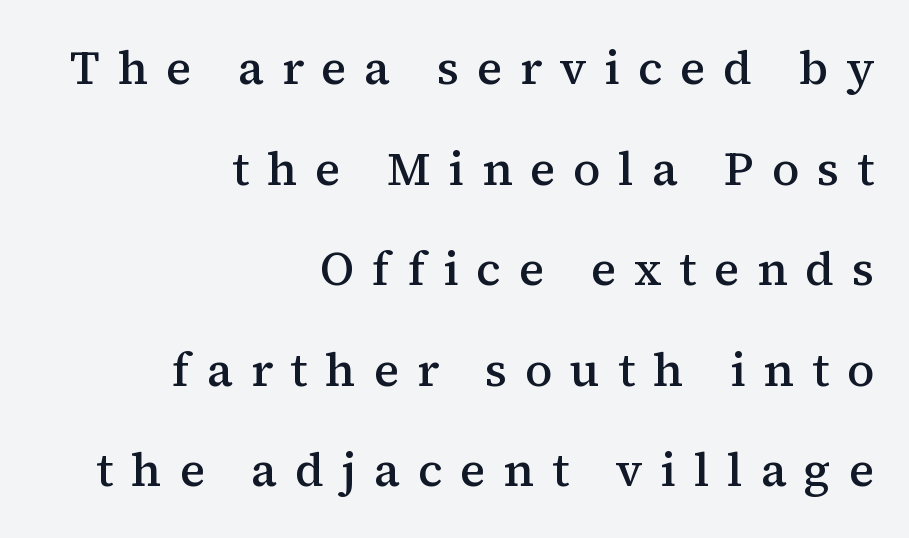
Q: Is the text bold? A: Semi-bold.
Q: Is the text italic (slanted)? A: No, it is upright.
Q: Is the typeface a serif or a sans-serif typeface? A: Serif.
Q: Is the text underlined? A: No.
Q: How is the paragraph aligned? A: Right-aligned.
Q: Is the spacing between letters normal or unusually wide? A: Unusually wide.
Q: Is the spacing between lines tight, normal or loose? A: Loose.
Q: Width (condensed, normal, or wide)? A: Normal.
Q: Stroke contrast? A: Medium.
Q: x-height? A: Medium.
Q: Monospaced? A: No.
